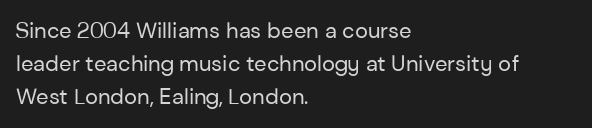
The image shows 22 px text type, upright; set left-aligned, normal line spacing (1.51x), normal letter spacing, not underlined.
